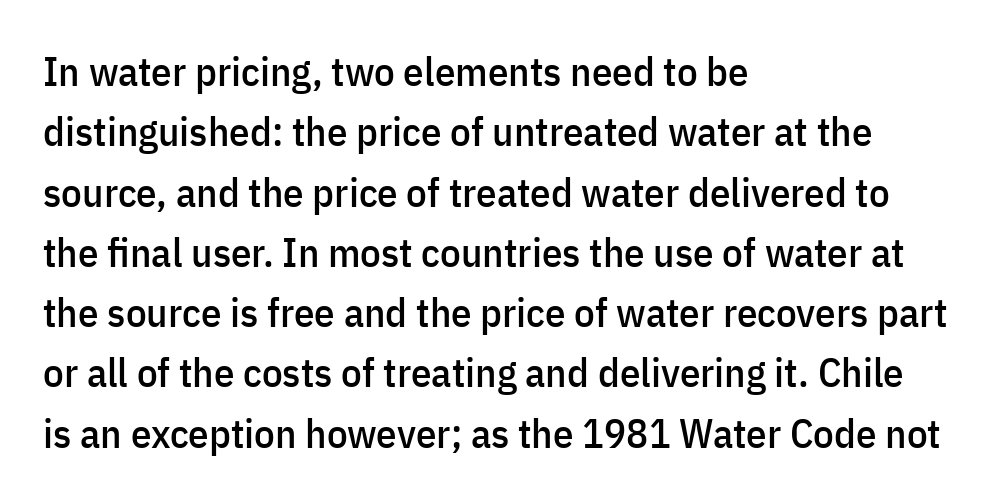
Inter-character spacing is left at the font's built-in metrics. I'd call this a sans setting — the letters go barefoot. Each line starts at the same left margin while the right side varies. The axis of the letterforms is exactly vertical. Any mark beneath the type? The region is blank. The passage shown is typed in a proportional face where columns would drift.
